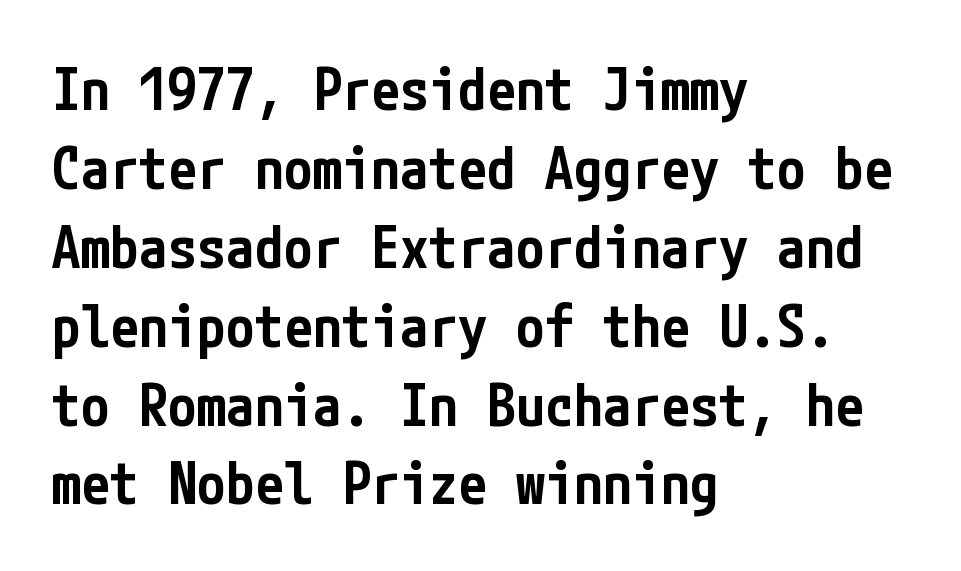
Characters remain perfectly vertical along every line. The string is rendered with underlining switched off. Strokes here are thickened, but only to semibold level. Evenly set lines give the paragraph a standard silhouette. Glyph-to-glyph distance matches everyday printed text. You can tell from the bare stems that sans-serif type was used.
